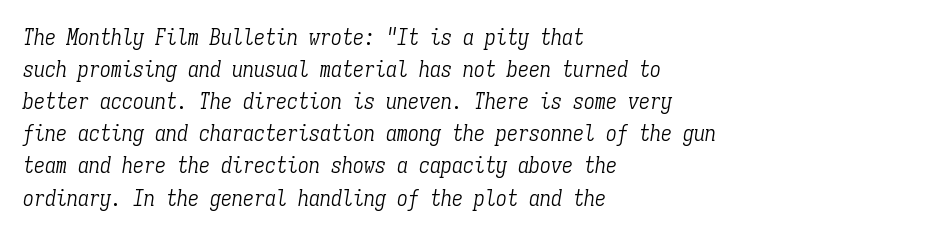
Typeset ragged right — the left edge is the straight one. Successive baselines arrive at the customary interval. Nobody touched the tracking dial on this one. Glance below the letters and you will spot only blank space. The strokes are not fattened; the text isn't bold.
